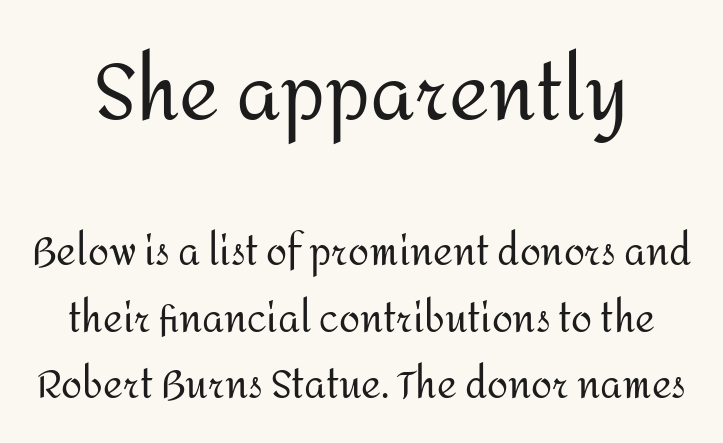
{"serif": "no", "italic": "no", "bold": "no", "weight": "regular", "width": "normal", "stroke_contrast": "medium", "x_height": "medium", "monospaced": "no", "underline": "no", "line_spacing_ratio": 1.75, "letter_spacing": "normal", "letter_spacing_em": 0.0, "larger_block": "first", "size_ratio": 2.03, "glyph_px": 77}
